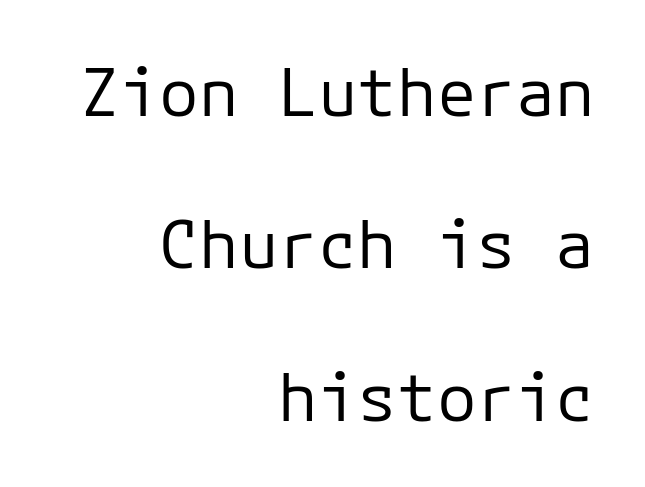
Teacher's note: observe the even right margin — that is flush-right alignment. Stems here are at most as thick as an everyday book face. The face used here is monospaced, like something from a code editor. How are the letters spaced? Ordinarily, with no added tracking.
